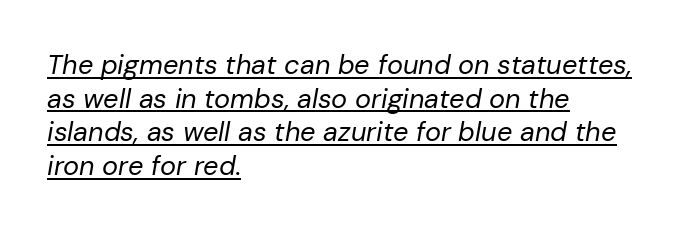
Q: Is the text bold? A: No.
Q: Is the text italic (slanted)? A: Yes, it leans right by about 10 degrees.
Q: Is the text underlined? A: Yes.
Q: How is the paragraph aligned? A: Left-aligned.
Q: Is the spacing between letters normal or unusually wide? A: Normal.
Q: Is the spacing between lines tight, normal or loose? A: Normal.
